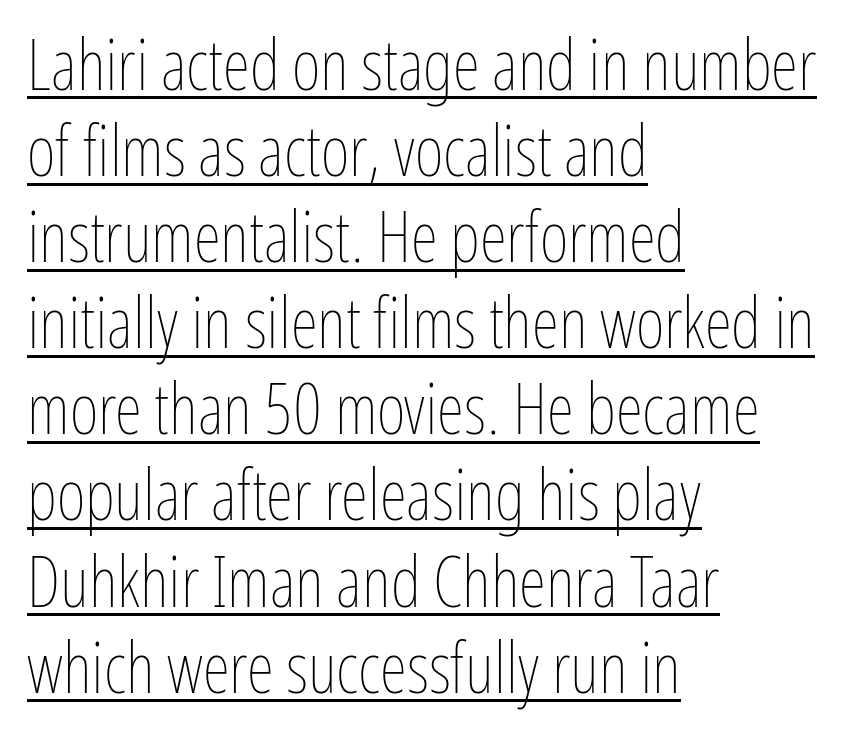
All the whitespace from short lines collects on the right. No italicization has been applied; the sample stays upright. You could not count columns in this text — the font is proportionally spaced. Caption: lettering with a line underneath.
